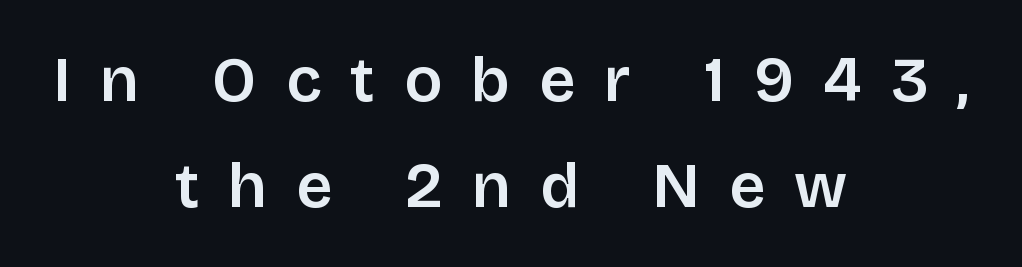
Q: Is the text bold? A: Semi-bold.
Q: Is the text italic (slanted)? A: No, it is upright.
Q: Is the typeface a serif or a sans-serif typeface? A: Sans-serif.
Q: Is the text underlined? A: No.
Q: How is the paragraph aligned? A: Centered.
Q: Is the spacing between letters normal or unusually wide? A: Unusually wide.
Q: Is the spacing between lines tight, normal or loose? A: Normal.
Q: Width (condensed, normal, or wide)? A: Normal.
Q: Stroke contrast? A: Low.
Q: x-height? A: Large.
Q: Monospaced? A: No.
